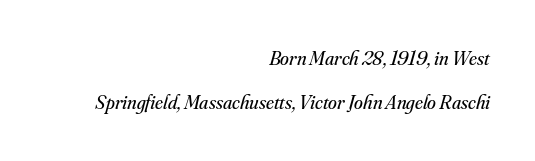
{"italic": "yes", "lean": "right", "slant_degrees": 16, "bold": "no", "underline": "no", "align": "right", "line_spacing": "loose", "line_spacing_ratio": 2.21, "letter_spacing": "normal", "letter_spacing_em": 0.0, "glyph_px": 20}
